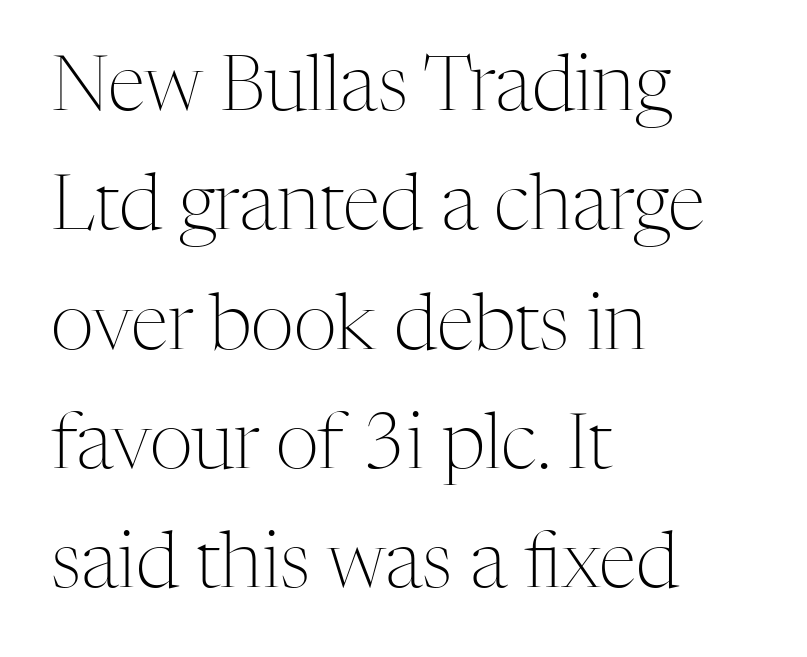
{"serif": "yes", "italic": "no", "bold": "no", "weight": "light", "width": "normal", "stroke_contrast": "medium", "x_height": "medium", "monospaced": "no", "underline": "no", "align": "left", "line_spacing": "normal", "line_spacing_ratio": 1.57, "letter_spacing": "normal", "letter_spacing_em": 0.0, "glyph_px": 76}
